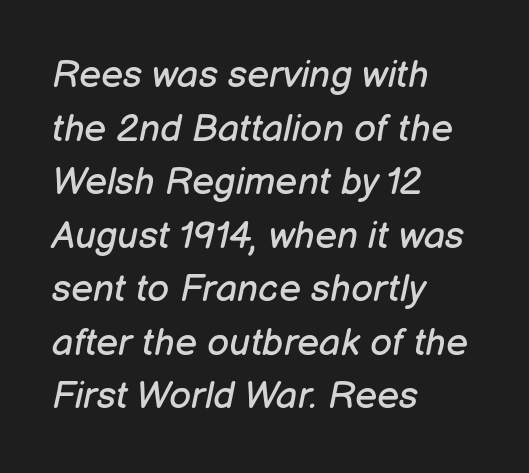
The image shows 38 px regular-weight type, italic (leaning right); set left-aligned, normal line spacing (1.41x), normal letter spacing, not underlined; low stroke contrast and a medium x-height.
